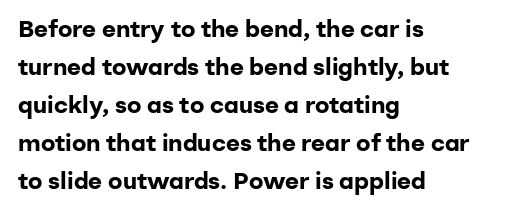
The space between consecutive lines is moderate. Alignment: flush left. The passage shown is not underscored anywhere. The type is set solid horizontally, with unmodified tracking. The characters look thick and weighty, a clear bold. Unlike italic type, these characters show no tilt at all.
